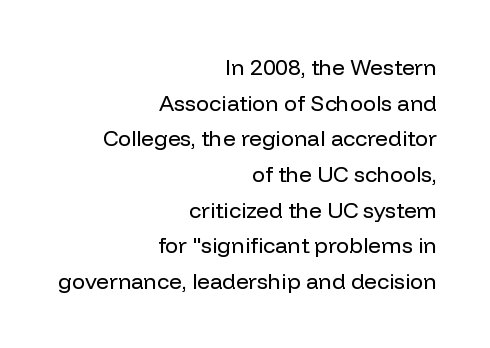
The image shows 22 px text type, upright; set right-aligned, normal line spacing (1.62x), normal letter spacing, not underlined.
